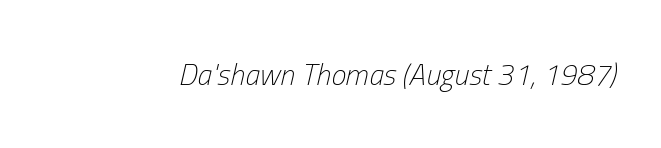
{"italic": "yes", "lean": "right", "slant_degrees": 13, "bold": "no", "weight": "light", "width": "condensed", "stroke_contrast": "low", "x_height": "medium", "monospaced": "no", "underline": "no", "letter_spacing": "normal", "letter_spacing_em": 0.0, "glyph_px": 30}
